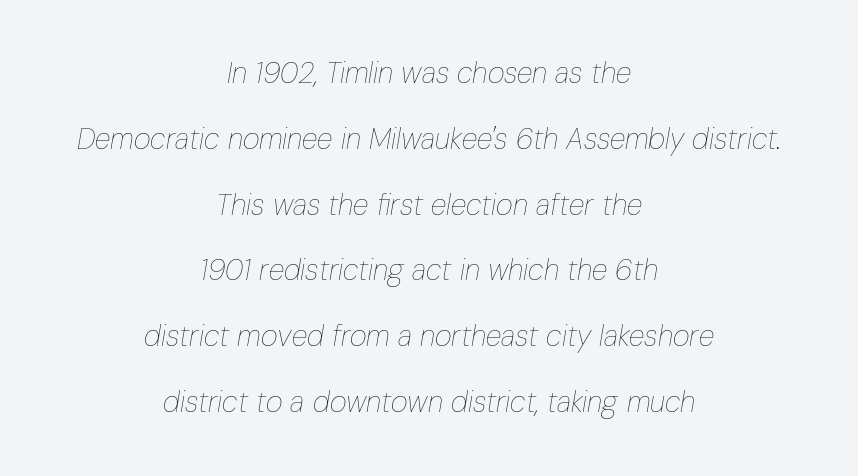
Q: Is the text bold? A: No.
Q: Is the text italic (slanted)? A: Yes, it leans right by about 10 degrees.
Q: Is the text underlined? A: No.
Q: How is the paragraph aligned? A: Centered.
Q: Is the spacing between letters normal or unusually wide? A: Normal.
Q: Is the spacing between lines tight, normal or loose? A: Loose.
Q: Width (condensed, normal, or wide)? A: Condensed.
Q: Stroke contrast? A: Low.
Q: x-height? A: Medium.
Q: Monospaced? A: No.
